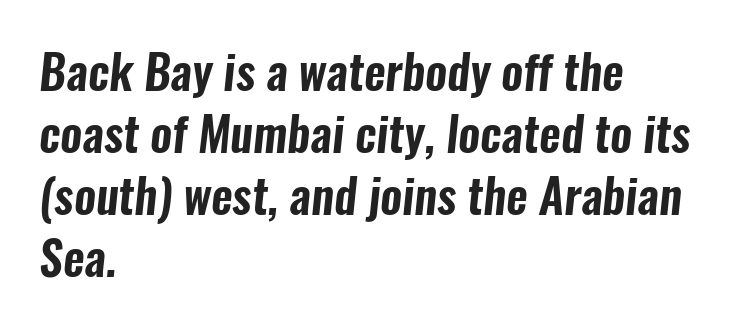
{"serif": "no", "width": "condensed", "stroke_contrast": "low", "x_height": "medium", "monospaced": "no", "underline": "no", "align": "left", "line_spacing": "normal", "line_spacing_ratio": 1.32, "letter_spacing": "normal", "letter_spacing_em": 0.0, "glyph_px": 47}
